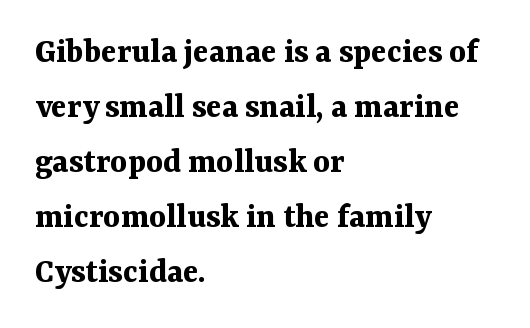
The image shows 36 px bold serif type, upright; set left-aligned, normal line spacing (1.53x), normal letter spacing, not underlined; medium stroke contrast and a medium x-height.
